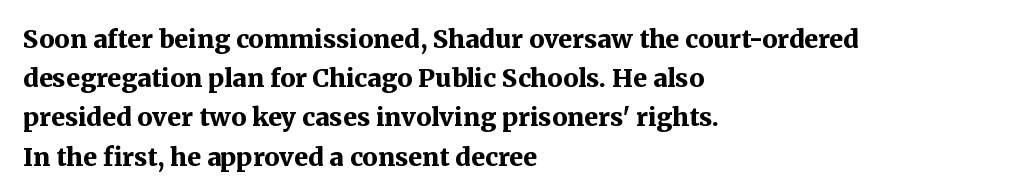
The image shows 25 px bold type, upright; set left-aligned, normal line spacing (1.57x), normal letter spacing, not underlined.
